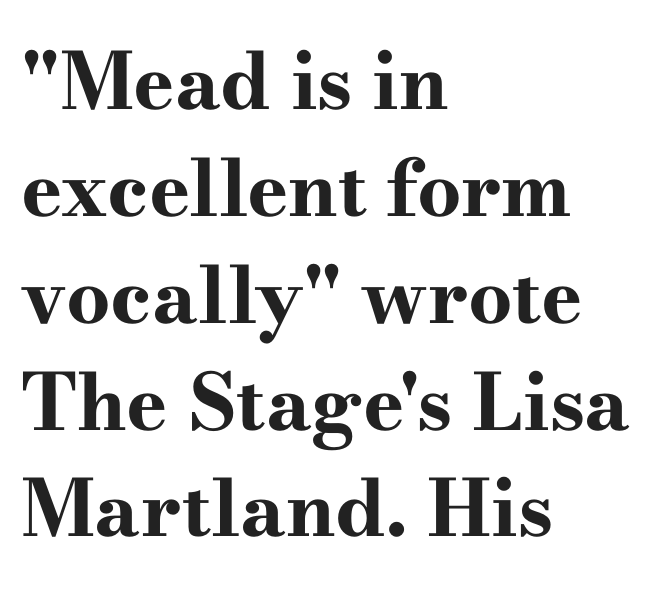
Does the copy run flush right? No — it runs flush left. Descenders are the only things crossing below the line. In terms of letterform style, serifs are clearly present. The passage shown is emphatically bold. A typesetter would call this zero additional tracking.
